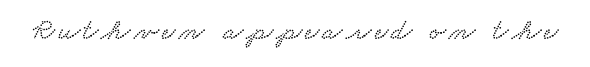
{"serif": "yes", "width": "wide", "stroke_contrast": "low", "x_height": "small", "monospaced": "no", "underline": "no", "glyph_px": 30}
